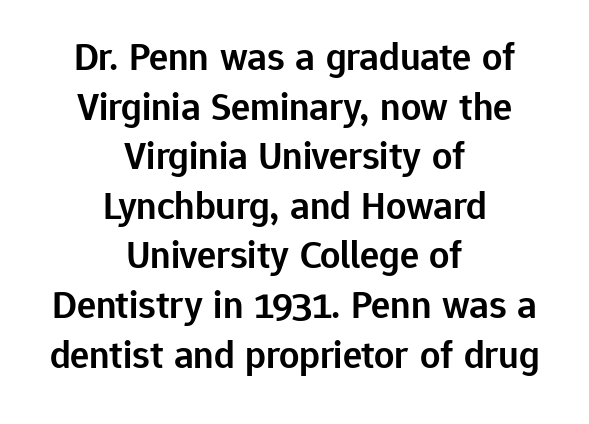
{"serif": "no", "italic": "no", "bold": "semi", "weight": "semibold", "width": "normal", "stroke_contrast": "low", "x_height": "medium", "monospaced": "no", "underline": "no", "align": "center", "line_spacing_ratio": 1.24, "letter_spacing": "normal", "letter_spacing_em": 0.0, "glyph_px": 40}
